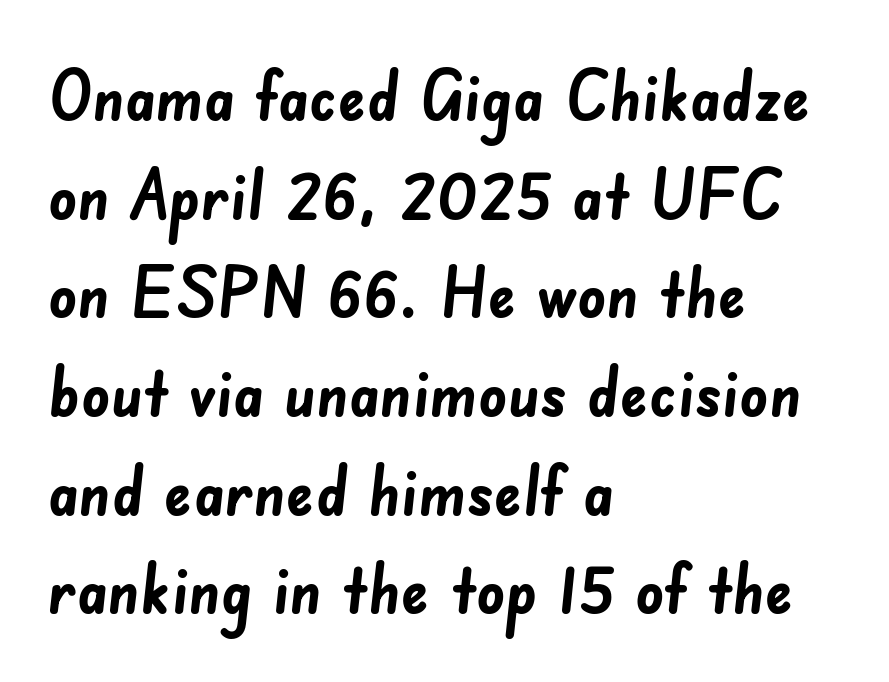
The image shows 70 px semibold sans-serif type; set left-aligned, normal line spacing (1.41x), normal letter spacing, not underlined; low stroke contrast and a small x-height.
